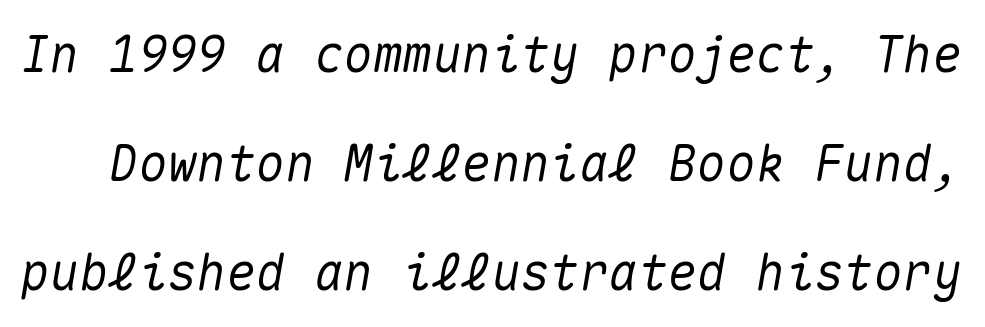
Q: Is the text italic (slanted)? A: Yes, it leans right by about 10 degrees.
Q: Is the text underlined? A: No.
Q: Is the spacing between letters normal or unusually wide? A: Normal.
Q: Is the spacing between lines tight, normal or loose? A: Loose.
Q: Width (condensed, normal, or wide)? A: Normal.
Q: Stroke contrast? A: Medium.
Q: x-height? A: Medium.
Q: Monospaced? A: Yes.
